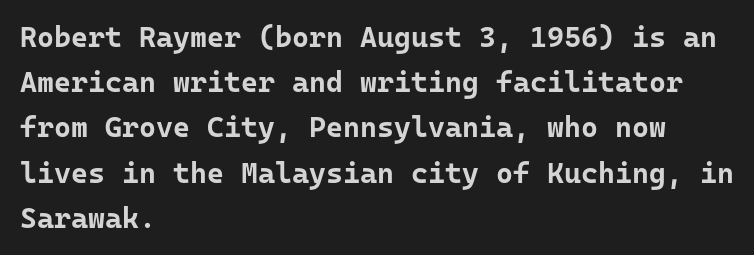
Q: Is the text bold? A: Yes.
Q: Is the text italic (slanted)? A: No, it is upright.
Q: Is the typeface a serif or a sans-serif typeface? A: Sans-serif.
Q: Is the text underlined? A: No.
Q: How is the paragraph aligned? A: Left-aligned.
Q: Is the spacing between letters normal or unusually wide? A: Normal.
Q: Is the spacing between lines tight, normal or loose? A: Normal.
Q: Width (condensed, normal, or wide)? A: Normal.
Q: Stroke contrast? A: Low.
Q: x-height? A: Medium.
Q: Monospaced? A: Yes.
